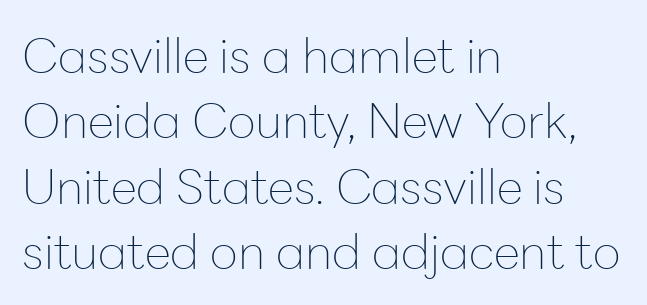
The image shows 48 px thin sans-serif type, upright; set left-aligned, normal line spacing (1.36x), normal letter spacing, not underlined; low stroke contrast and a medium x-height.
